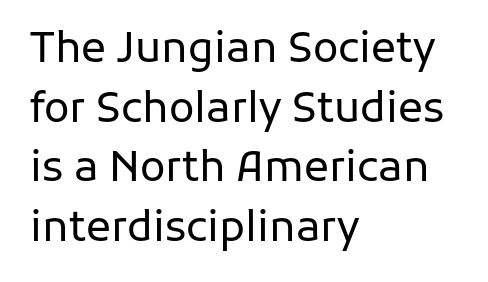
{"serif": "no", "italic": "no", "bold": "no", "weight": "regular", "width": "normal", "stroke_contrast": "low", "x_height": "medium", "monospaced": "no", "underline": "no", "align": "left", "line_spacing": "normal", "line_spacing_ratio": 1.42, "letter_spacing": "normal", "letter_spacing_em": 0.0, "glyph_px": 42}
